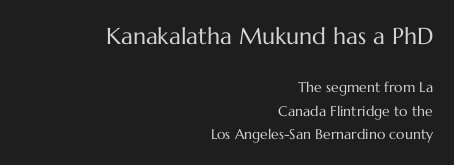
{"italic": "no", "bold": "no", "underline": "no", "align": "right", "line_spacing": "normal", "line_spacing_ratio": 1.68, "letter_spacing": "normal", "letter_spacing_em": 0.0, "larger_block": "first", "size_ratio": 1.64, "glyph_px": 23}
